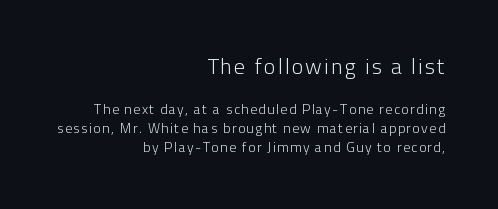
Interline gaps are of average width in this sample. The strokes are not fattened; the text isn't bold. Ascenders rise straight up at ninety degrees. Type without underlining.
